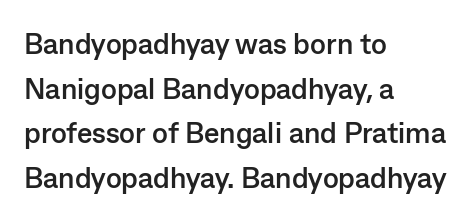
Q: Is the text bold? A: Yes.
Q: Is the text italic (slanted)? A: No, it is upright.
Q: Is the typeface a serif or a sans-serif typeface? A: Sans-serif.
Q: Is the text underlined? A: No.
Q: How is the paragraph aligned? A: Left-aligned.
Q: Is the spacing between letters normal or unusually wide? A: Normal.
Q: Is the spacing between lines tight, normal or loose? A: Normal.
Q: Width (condensed, normal, or wide)? A: Normal.
Q: Stroke contrast? A: Low.
Q: x-height? A: Medium.
Q: Monospaced? A: No.
